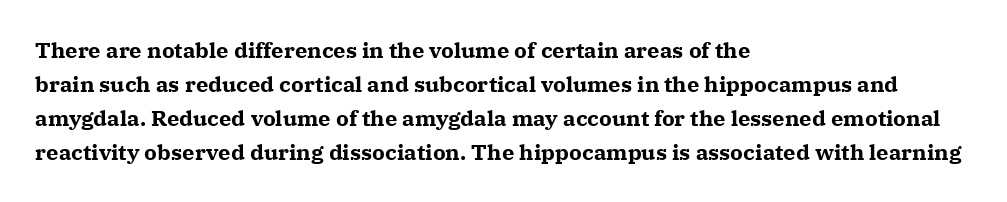
The image shows 22 px bold type, upright; set left-aligned, normal line spacing (1.54x), normal letter spacing, not underlined.
